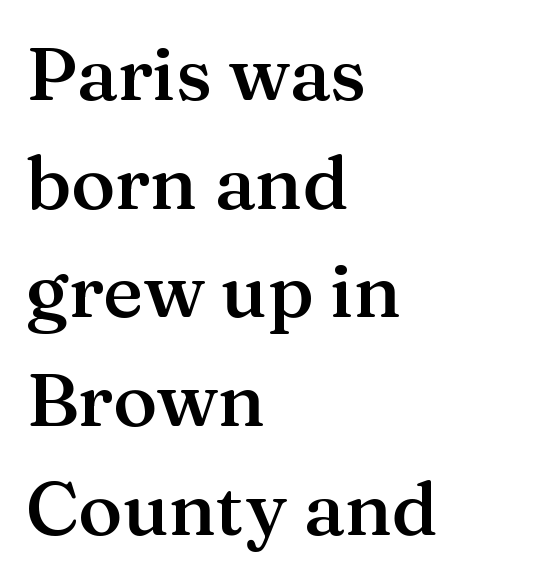
The image shows 75 px semibold serif type, upright; set left-aligned, normal line spacing (1.45x), normal letter spacing, not underlined; medium stroke contrast and a medium x-height.
